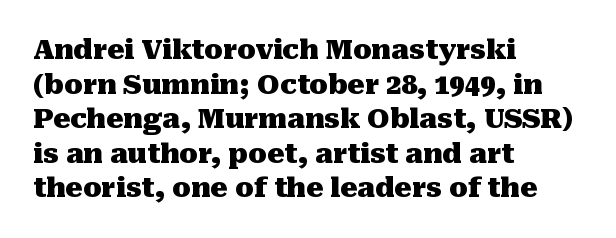
Q: Is the text bold? A: Yes.
Q: Is the text italic (slanted)? A: No, it is upright.
Q: Is the text underlined? A: No.
Q: How is the paragraph aligned? A: Left-aligned.
Q: Is the spacing between letters normal or unusually wide? A: Normal.
Q: Is the spacing between lines tight, normal or loose? A: Normal.
